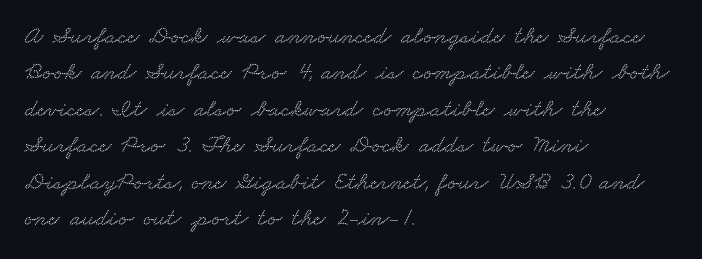
{"underline": "no", "align": "left", "line_spacing": "normal", "line_spacing_ratio": 1.46, "letter_spacing": "normal", "letter_spacing_em": 0.0, "glyph_px": 25}
